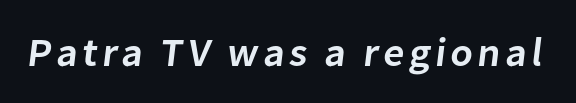
This rendering features lettering with no underline. How heavy is the stroke? Medium-heavy — a semibold, shy of bold. These lines are rendered in a variable-pitch font. To sum up the face: it is a sans, with no serifs.
